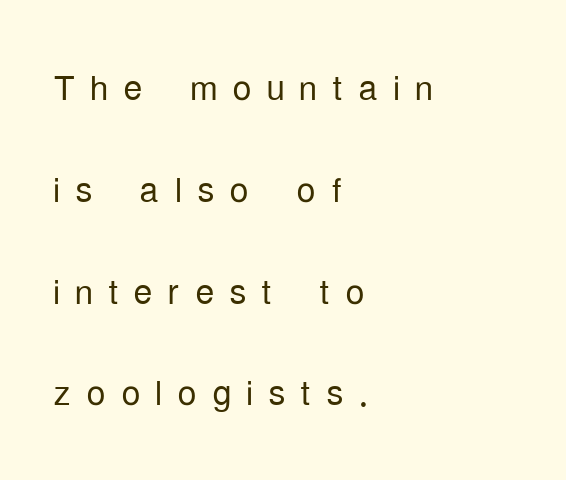
The image shows 48 px light, condensed sans-serif type, upright; set left-aligned, loose line spacing (2.12x), unusually wide letter spacing (+0.31 em), not underlined; low stroke contrast and a medium x-height.
